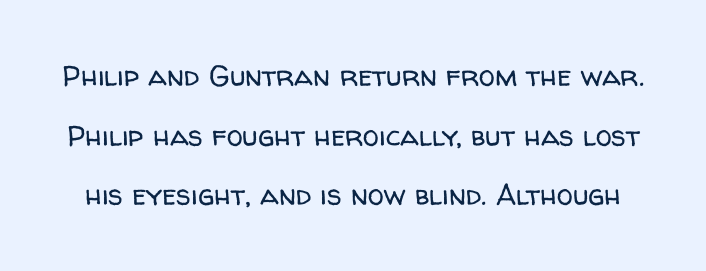
Q: Is the text bold? A: No.
Q: Is the text italic (slanted)? A: No, it is upright.
Q: Is the typeface a serif or a sans-serif typeface? A: Sans-serif.
Q: Is the text underlined? A: No.
Q: Is the spacing between letters normal or unusually wide? A: Normal.
Q: Is the spacing between lines tight, normal or loose? A: Loose.
Q: Width (condensed, normal, or wide)? A: Normal.
Q: Stroke contrast? A: Low.
Q: x-height? A: Medium.
Q: Monospaced? A: No.
